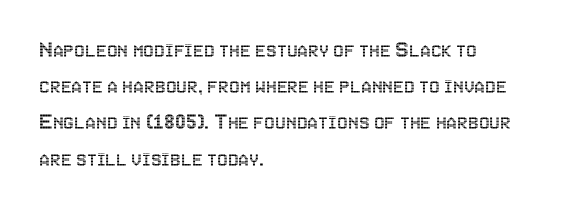
{"italic": "no", "underline": "no", "align": "left", "line_spacing": "normal", "line_spacing_ratio": 1.51, "letter_spacing": "normal", "letter_spacing_em": 0.0, "glyph_px": 24}
